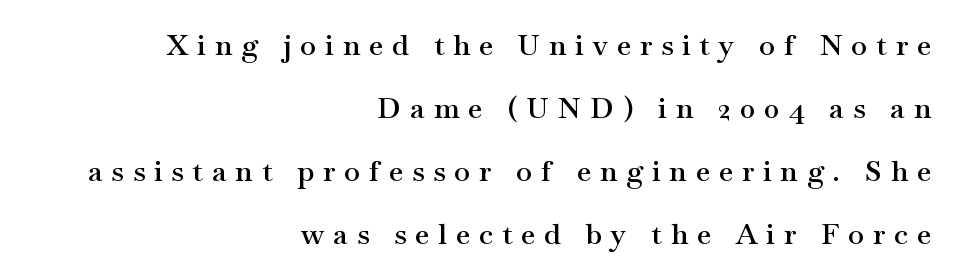
{"serif": "yes", "italic": "no", "bold": "semi", "weight": "semibold", "width": "wide", "stroke_contrast": "medium", "x_height": "small", "monospaced": "no", "underline": "no", "align": "right", "line_spacing": "loose", "line_spacing_ratio": 2.17, "letter_spacing": "wide", "letter_spacing_em": 0.31, "glyph_px": 29}
